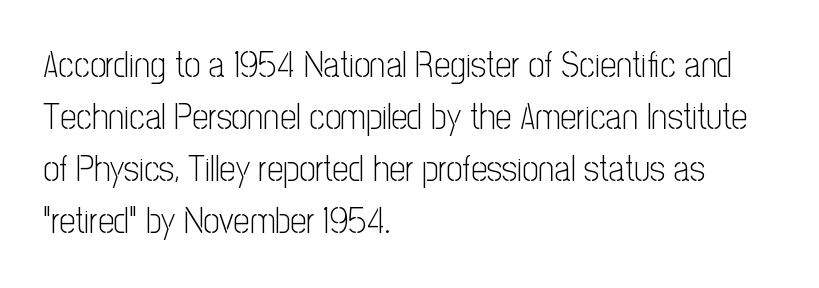
The image shows 36 px light, condensed sans-serif type, upright; set left-aligned, normal line spacing (1.44x), normal letter spacing, not underlined; low stroke contrast and a medium x-height.
